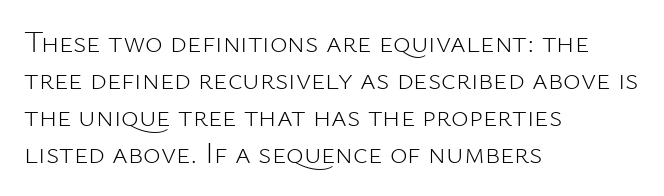
Typeset ragged right — the left edge is the straight one. Glyph-to-glyph distance matches everyday printed text. Think of a printed novel: that variable character pitch is what you see here. Summary of weight: not heavy and not bold. A typesetter would label this face a sans.
